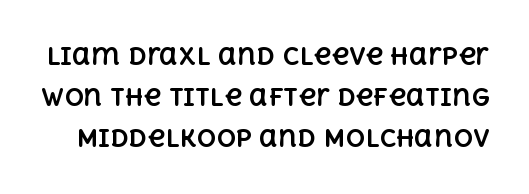
{"italic": "no", "bold": "yes", "underline": "no", "line_spacing": "normal", "line_spacing_ratio": 1.7, "letter_spacing": "normal", "letter_spacing_em": 0.0, "glyph_px": 24}
